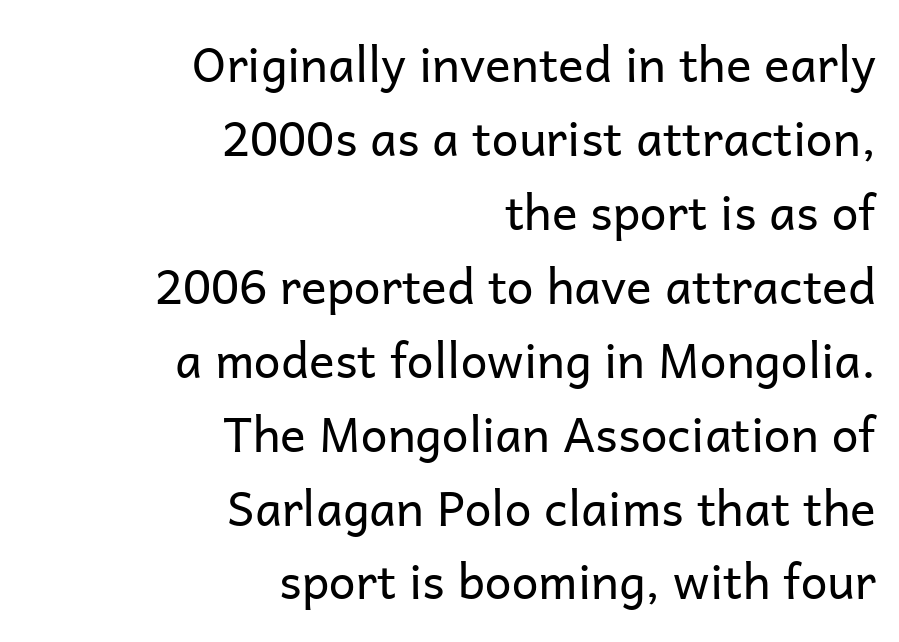
Lines of text with bare space underneath. Typographically, this falls in the sans-serif category. On a weight scale, this lands at 450 or below. How are the letters spaced? Ordinarily, with no added tracking. This sample has the flowing, uneven cadence of proportional lettering. Leading: standard.
